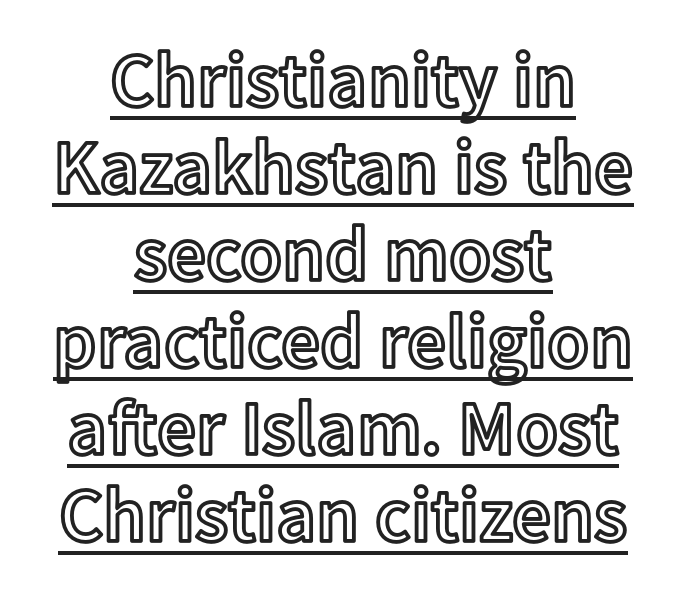
Looks like regular typesetting: each glyph gets only the width it needs. Rows of type sit shoulder to shoulder in the vertical direction. Characters follow at the spacing the type designer built in. Designer's note — italics off, roman on. Caption: multi-line text, centered on the measure. Glance below the letters and you will spot a drawn line.
